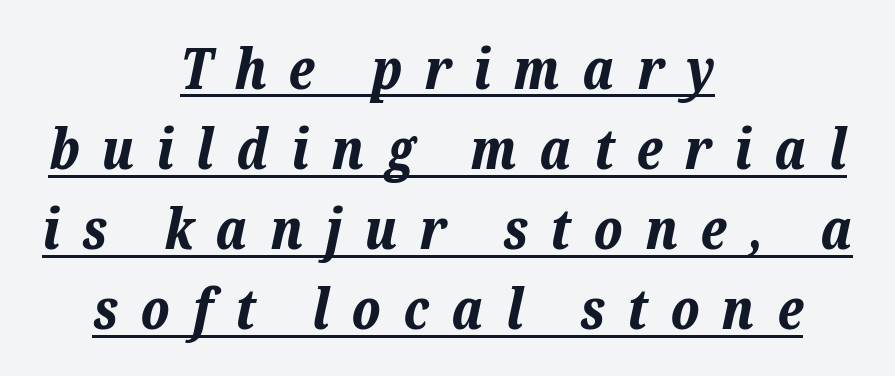
{"italic": "yes", "lean": "right", "slant_degrees": 12, "bold": "yes", "weight": "bold", "width": "normal", "stroke_contrast": "low", "x_height": "medium", "monospaced": "no", "underline": "yes", "align": "center", "line_spacing": "normal", "line_spacing_ratio": 1.43, "letter_spacing": "wide", "letter_spacing_em": 0.4, "glyph_px": 56}
